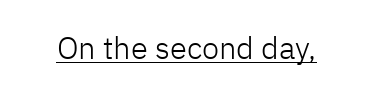
The image shows 31 px light sans-serif type, upright; set normal letter spacing, underlined; low stroke contrast and a medium x-height.
